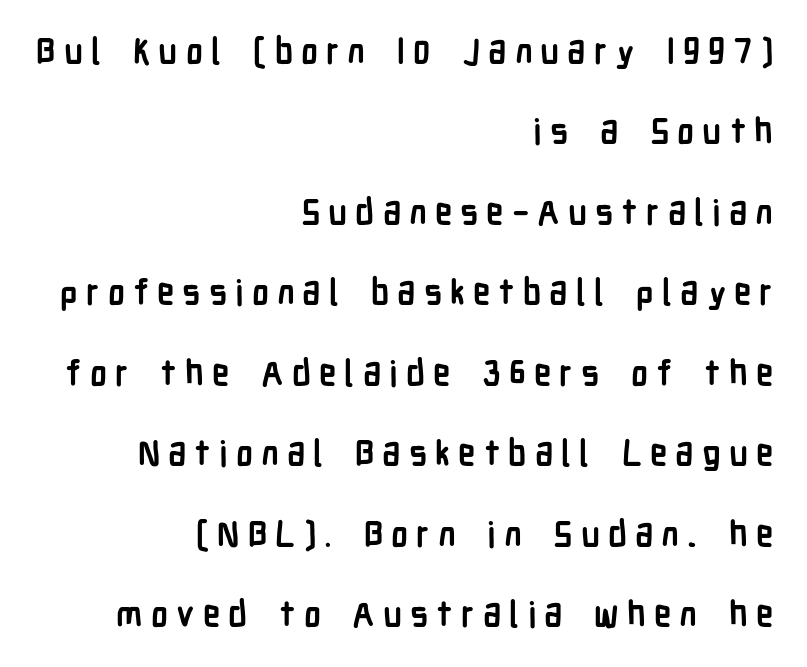
The image shows 35 px semibold, condensed sans-serif type, upright; set right-aligned, loose line spacing (2.3x), unusually wide letter spacing (+0.23 em), not underlined; low stroke contrast and a medium x-height.
